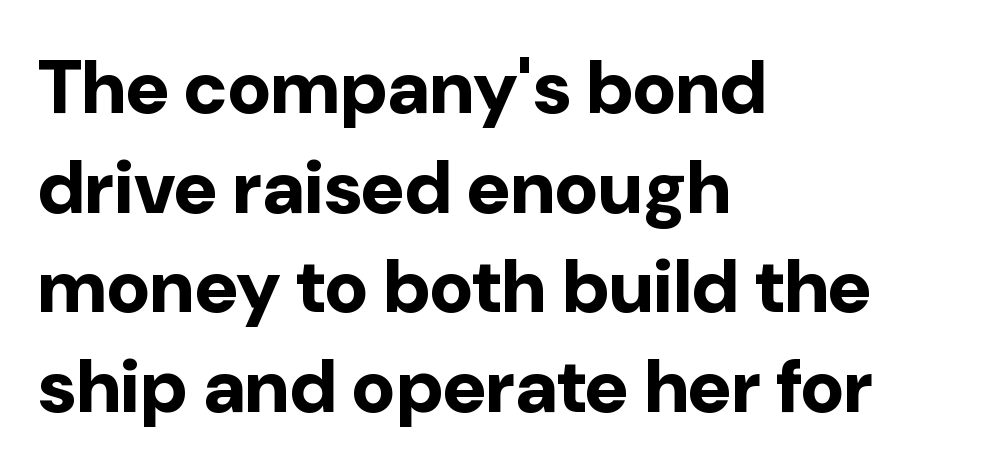
The image shows 75 px bold sans-serif type, upright; set left-aligned, normal line spacing (1.33x), normal letter spacing, not underlined; low stroke contrast and a medium x-height.
